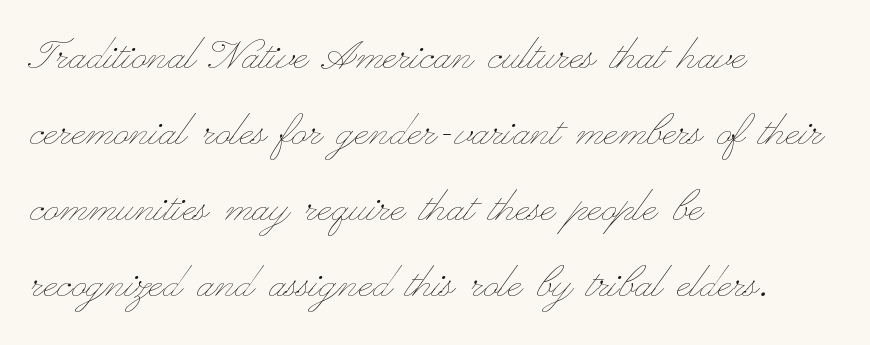
The image shows 52 px thin, wide type; set left-aligned, normal line spacing (1.46x), normal letter spacing, not underlined; low stroke contrast and a small x-height.
